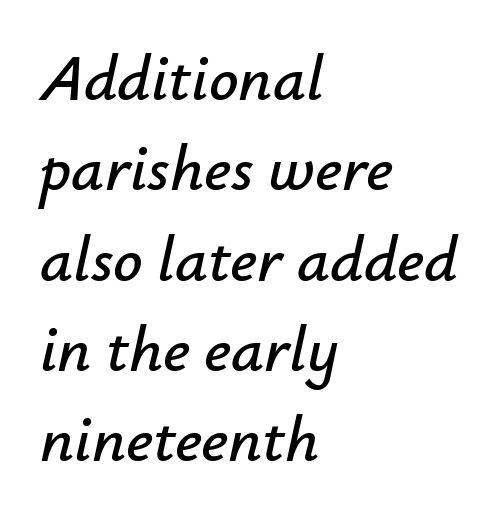
{"italic": "yes", "lean": "right", "slant_degrees": 12, "width": "normal", "stroke_contrast": "low", "x_height": "small", "monospaced": "no", "underline": "no", "align": "left", "line_spacing": "normal", "line_spacing_ratio": 1.39, "letter_spacing": "normal", "letter_spacing_em": 0.0, "glyph_px": 65}
